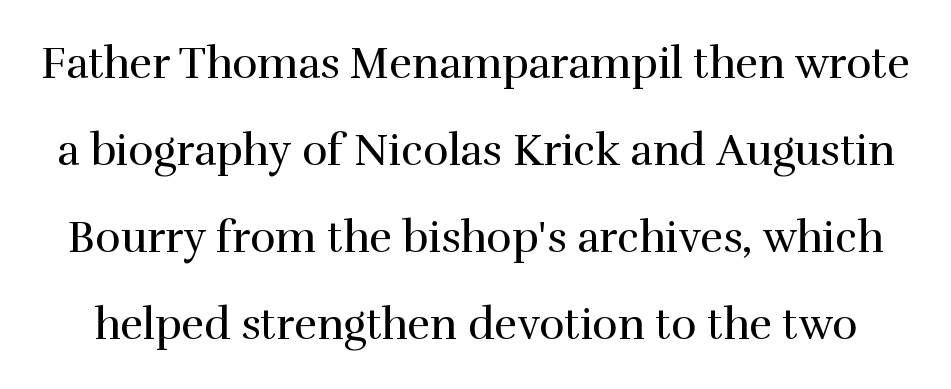
Q: Is the text bold? A: No.
Q: Is the text italic (slanted)? A: No, it is upright.
Q: Is the typeface a serif or a sans-serif typeface? A: Serif.
Q: Is the text underlined? A: No.
Q: Is the spacing between letters normal or unusually wide? A: Normal.
Q: Is the spacing between lines tight, normal or loose? A: Loose.
Q: Width (condensed, normal, or wide)? A: Normal.
Q: Stroke contrast? A: High.
Q: x-height? A: Medium.
Q: Monospaced? A: No.
